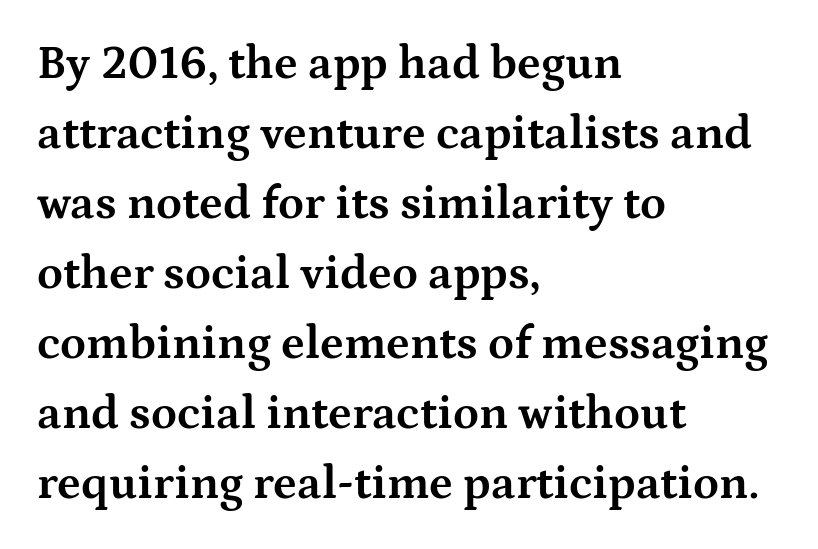
Q: Is the text bold? A: Yes.
Q: Is the text italic (slanted)? A: No, it is upright.
Q: Is the typeface a serif or a sans-serif typeface? A: Serif.
Q: Is the text underlined? A: No.
Q: How is the paragraph aligned? A: Left-aligned.
Q: Is the spacing between letters normal or unusually wide? A: Normal.
Q: Is the spacing between lines tight, normal or loose? A: Normal.
Q: Width (condensed, normal, or wide)? A: Wide.
Q: Stroke contrast? A: Medium.
Q: x-height? A: Medium.
Q: Monospaced? A: No.
